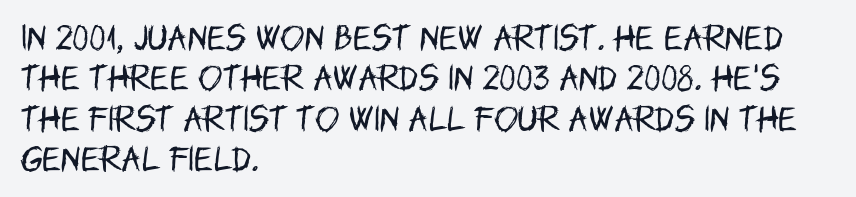
{"serif": "no", "italic": "no", "bold": "no", "weight": "regular", "width": "condensed", "stroke_contrast": "low", "x_height": "large", "monospaced": "no", "underline": "no", "align": "left", "line_spacing": "normal", "line_spacing_ratio": 1.39, "letter_spacing": "normal", "letter_spacing_em": 0.0, "glyph_px": 29}
